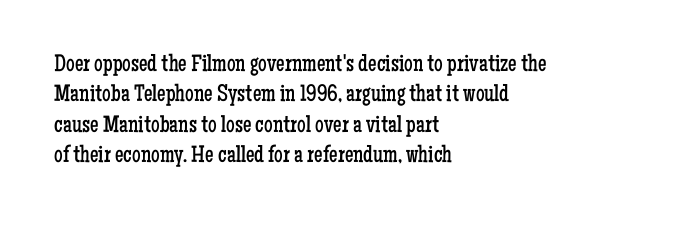
Q: Is the text bold? A: No.
Q: Is the text italic (slanted)? A: No, it is upright.
Q: Is the text underlined? A: No.
Q: How is the paragraph aligned? A: Left-aligned.
Q: Is the spacing between letters normal or unusually wide? A: Normal.
Q: Is the spacing between lines tight, normal or loose? A: Normal.
